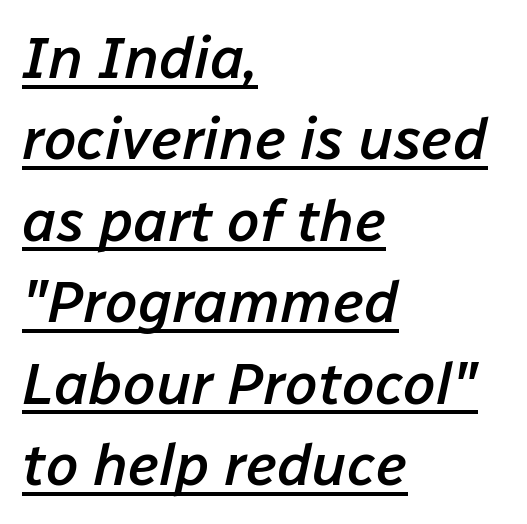
Q: Is the text bold? A: Semi-bold.
Q: Is the text italic (slanted)? A: Yes, it leans right by about 12 degrees.
Q: Is the text underlined? A: Yes.
Q: How is the paragraph aligned? A: Left-aligned.
Q: Is the spacing between letters normal or unusually wide? A: Normal.
Q: Is the spacing between lines tight, normal or loose? A: Normal.
Q: Width (condensed, normal, or wide)? A: Normal.
Q: Stroke contrast? A: Low.
Q: x-height? A: Medium.
Q: Monospaced? A: No.
